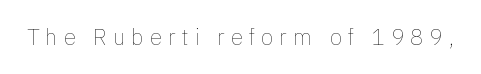
Q: Is the text bold? A: No.
Q: Is the text italic (slanted)? A: No, it is upright.
Q: Is the text underlined? A: No.
Q: Is the spacing between letters normal or unusually wide? A: Unusually wide.
